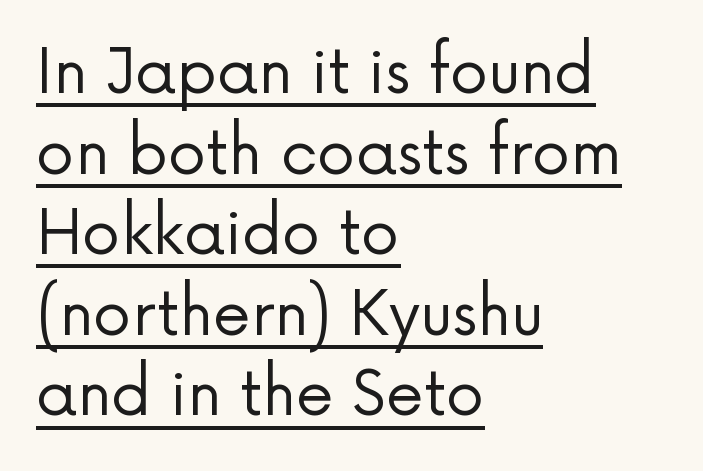
{"serif": "no", "italic": "no", "bold": "no", "weight": "regular", "width": "normal", "stroke_contrast": "low", "x_height": "medium", "monospaced": "no", "underline": "yes", "align": "left", "line_spacing": "normal", "line_spacing_ratio": 1.32, "letter_spacing": "normal", "letter_spacing_em": 0.0, "glyph_px": 61}
